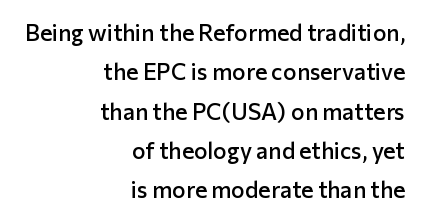
The image shows 23 px text type, upright; set right-aligned, line spacing 1.71x, normal letter spacing, not underlined.
